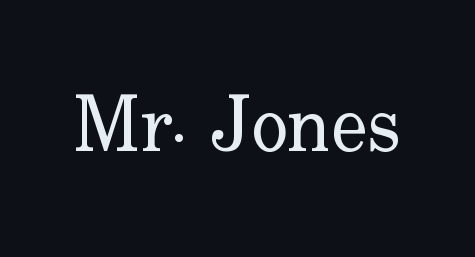
Is this a heavy cut? Hardly; it is regular or lighter. The zone under the glyphs is completely vacant. It's the straight-up-and-down kind of type. Observe the serifs anchoring each vertical stroke in this sample.
